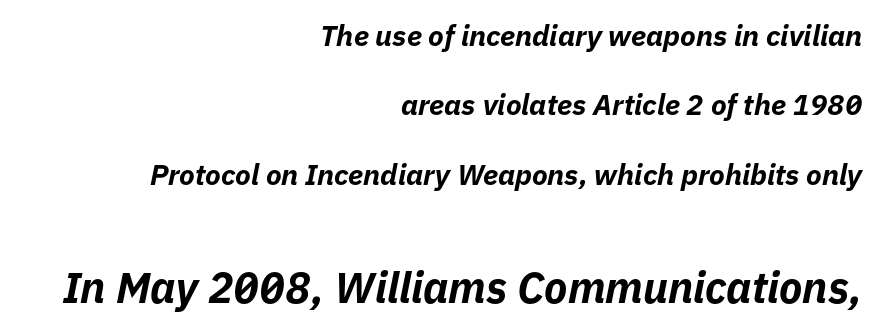
Q: Is the text bold? A: Yes.
Q: Is the text italic (slanted)? A: Yes, it leans right by about 11 degrees.
Q: Is the text underlined? A: No.
Q: How is the paragraph aligned? A: Right-aligned.
Q: Is the spacing between letters normal or unusually wide? A: Normal.
Q: Is the spacing between lines tight, normal or loose? A: Loose.
Q: Which block of text is set in a larger size, the first (top) or the second (bottom)? A: The second (bottom) one.
Q: Width (condensed, normal, or wide)? A: Normal.
Q: Stroke contrast? A: Low.
Q: x-height? A: Medium.
Q: Monospaced? A: No.
